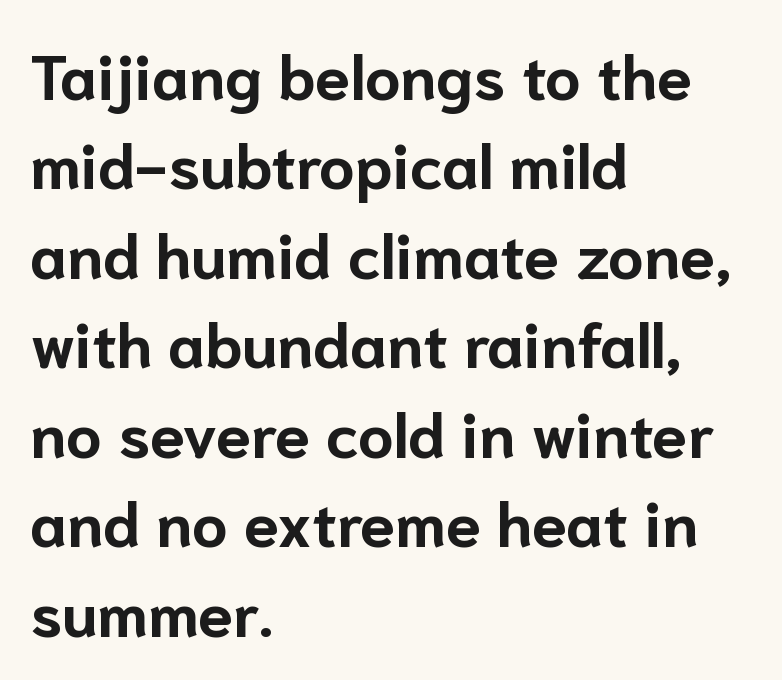
Teacher's note: observe the even left margin — that is flush-left alignment. Is there much room between lines? A standard amount, neither cramped nor airy. This sample has the flowing, uneven cadence of proportional lettering. Only glyphs here, with clear space below each row. You could call the tracking neutral — neither tight nor loose.
